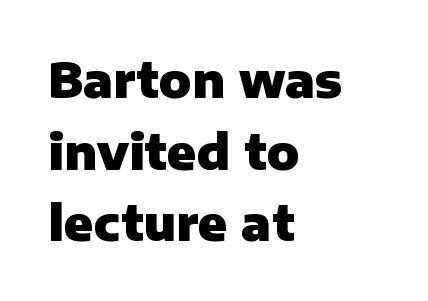
Q: Is the text bold? A: Yes.
Q: Is the text italic (slanted)? A: No, it is upright.
Q: Is the typeface a serif or a sans-serif typeface? A: Sans-serif.
Q: Is the text underlined? A: No.
Q: How is the paragraph aligned? A: Left-aligned.
Q: Is the spacing between letters normal or unusually wide? A: Normal.
Q: Is the spacing between lines tight, normal or loose? A: Normal.
Q: Width (condensed, normal, or wide)? A: Normal.
Q: Stroke contrast? A: Low.
Q: x-height? A: Medium.
Q: Monospaced? A: No.
